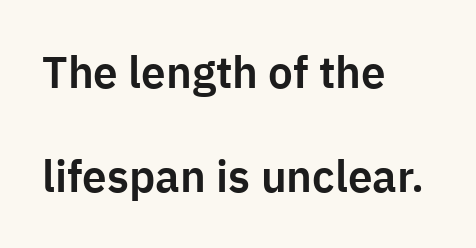
This sample uses plain, unmodified letter spacing. If you drew a line through each stem, it would be perfectly vertical. The face used here is proportionally spaced, like ordinary book or web type. The paragraph shown leans on its left margin.
